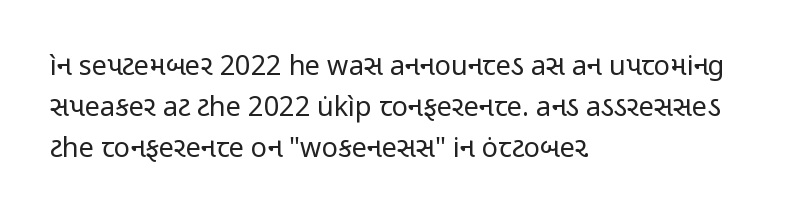
On a weight scale, this lands at 450 or below. The passage shown has conventional tracking throughout. A normal amount of white space separates one row of letters from the next. The rag falls on the right side of this text block.
